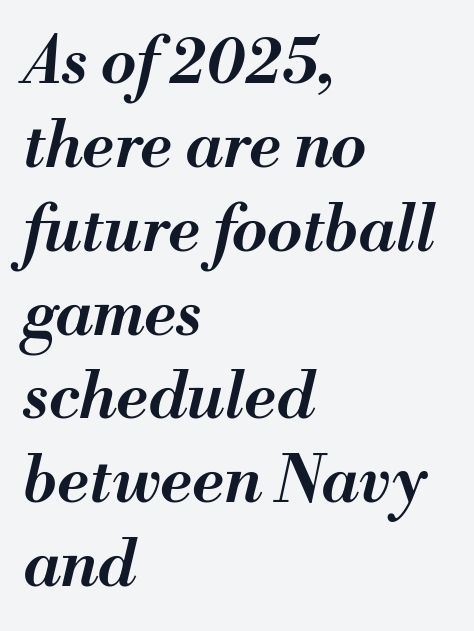
Q: Is the text bold? A: Semi-bold.
Q: Is the text italic (slanted)? A: Yes, it leans right by about 13 degrees.
Q: Is the text underlined? A: No.
Q: How is the paragraph aligned? A: Left-aligned.
Q: Is the spacing between letters normal or unusually wide? A: Normal.
Q: Is the spacing between lines tight, normal or loose? A: Normal.
Q: Width (condensed, normal, or wide)? A: Normal.
Q: Stroke contrast? A: Medium.
Q: x-height? A: Small.
Q: Monospaced? A: No.
